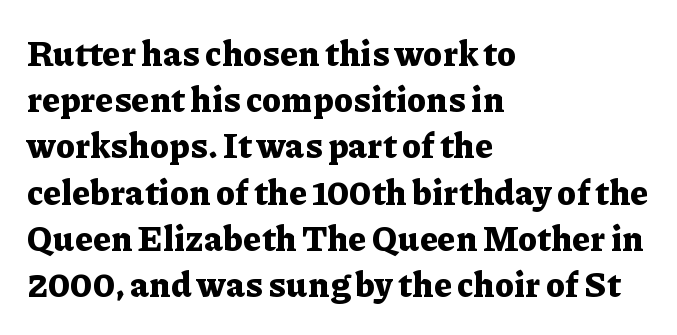
Q: Is the text bold? A: Yes.
Q: Is the text italic (slanted)? A: No, it is upright.
Q: Is the typeface a serif or a sans-serif typeface? A: Serif.
Q: Is the text underlined? A: No.
Q: How is the paragraph aligned? A: Left-aligned.
Q: Is the spacing between letters normal or unusually wide? A: Normal.
Q: Is the spacing between lines tight, normal or loose? A: Normal.
Q: Width (condensed, normal, or wide)? A: Normal.
Q: Stroke contrast? A: Low.
Q: x-height? A: Medium.
Q: Monospaced? A: No.
